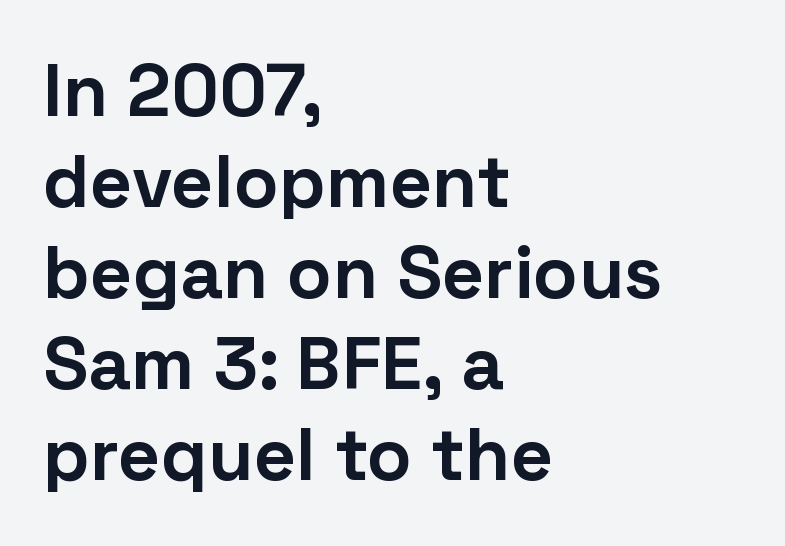
Q: Is the text bold? A: Yes.
Q: Is the text italic (slanted)? A: No, it is upright.
Q: Is the typeface a serif or a sans-serif typeface? A: Sans-serif.
Q: Is the text underlined? A: No.
Q: How is the paragraph aligned? A: Left-aligned.
Q: Is the spacing between letters normal or unusually wide? A: Normal.
Q: Width (condensed, normal, or wide)? A: Normal.
Q: Stroke contrast? A: Low.
Q: x-height? A: Medium.
Q: Monospaced? A: No.
